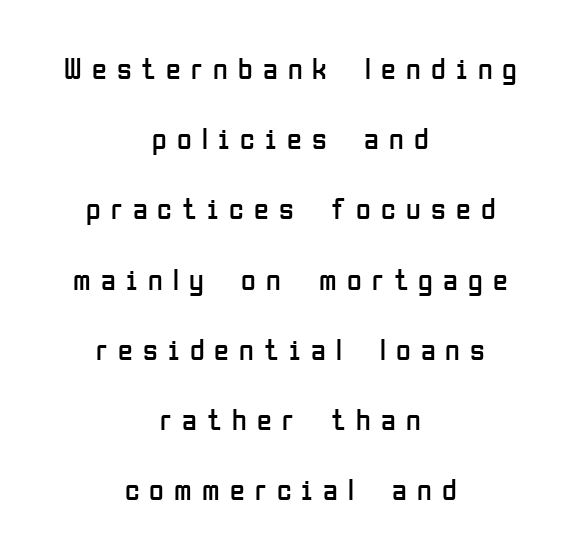
{"serif": "no", "italic": "no", "bold": "no", "weight": "regular", "width": "condensed", "stroke_contrast": "low", "x_height": "medium", "monospaced": "no", "underline": "no", "align": "center", "line_spacing": "loose", "line_spacing_ratio": 2.34, "letter_spacing": "wide", "letter_spacing_em": 0.34, "glyph_px": 30}
